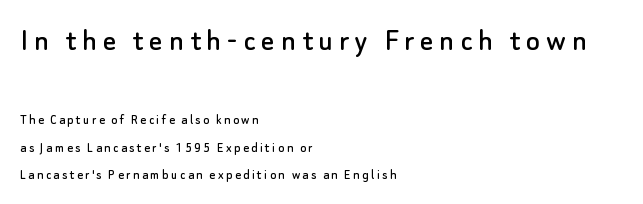
If you squint, the top block still reads clearly — it's the larger of the two. The passage shown is typeset with a sans-serif family. Posture: vertical. Students, observe: this is what heavily led, spacious text looks like. The passage shown is typed in a proportional face where columns would drift. Check under the words: just untouched page.
